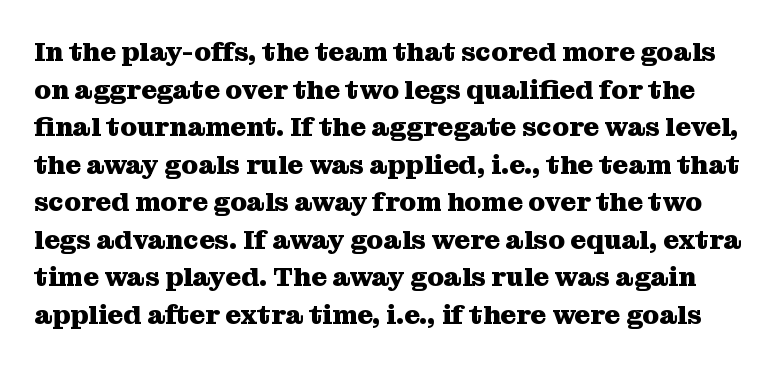
Q: Is the text bold? A: Yes.
Q: Is the text italic (slanted)? A: No, it is upright.
Q: Is the text underlined? A: No.
Q: Is the spacing between letters normal or unusually wide? A: Normal.
Q: Is the spacing between lines tight, normal or loose? A: Normal.
